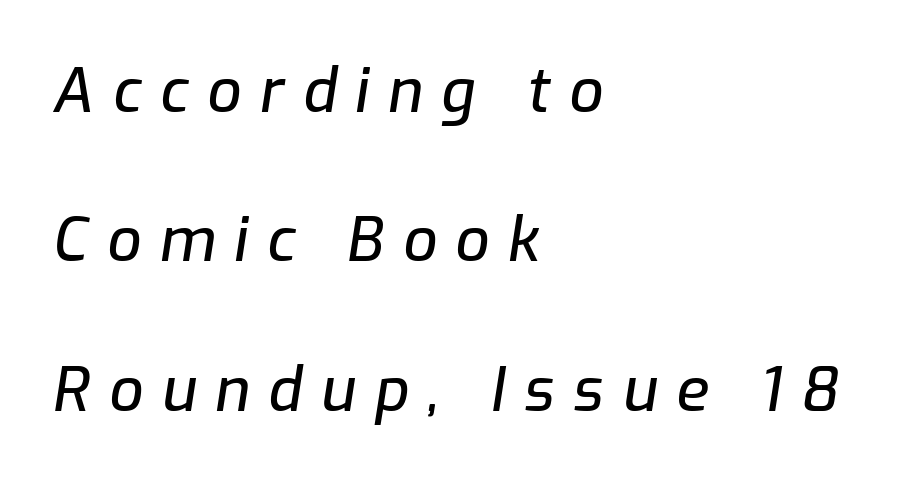
{"italic": "yes", "lean": "right", "slant_degrees": 9, "width": "normal", "stroke_contrast": "low", "x_height": "medium", "monospaced": "no", "underline": "no", "align": "left", "line_spacing": "loose", "line_spacing_ratio": 2.49, "letter_spacing": "wide", "letter_spacing_em": 0.31, "glyph_px": 60}
